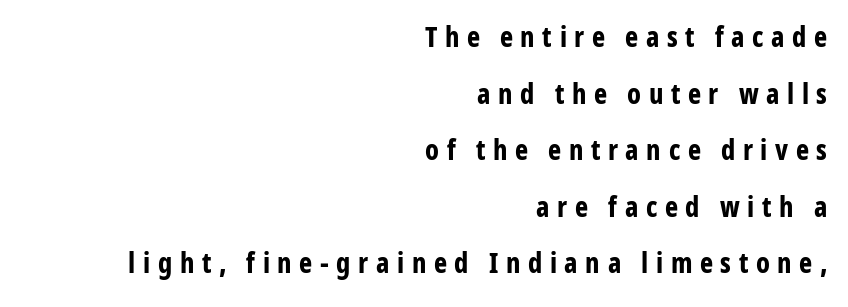
{"serif": "no", "italic": "no", "bold": "yes", "weight": "bold", "width": "condensed", "stroke_contrast": "low", "x_height": "medium", "monospaced": "no", "underline": "no", "align": "right", "line_spacing": "loose", "line_spacing_ratio": 2.02, "letter_spacing": "wide", "letter_spacing_em": 0.27, "glyph_px": 28}
